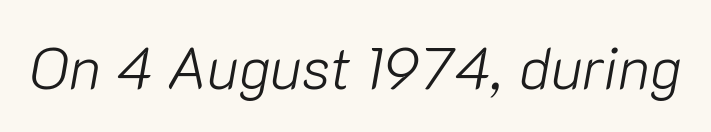
The baseline area is clear. Slant detected: the letters are inclined. Think of a printed novel: that variable character pitch is what you see here. Heft: none added — not bold.
